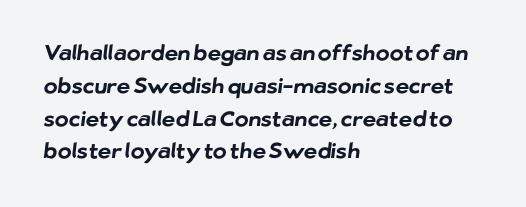
The baseline area is clear. Does extra space separate the letters? No, they use regular spacing. Evenly set lines give the paragraph a standard silhouette. These words are printed bold, with thick strokes throughout. Is the block centered? No — it sits flush against the left margin.
